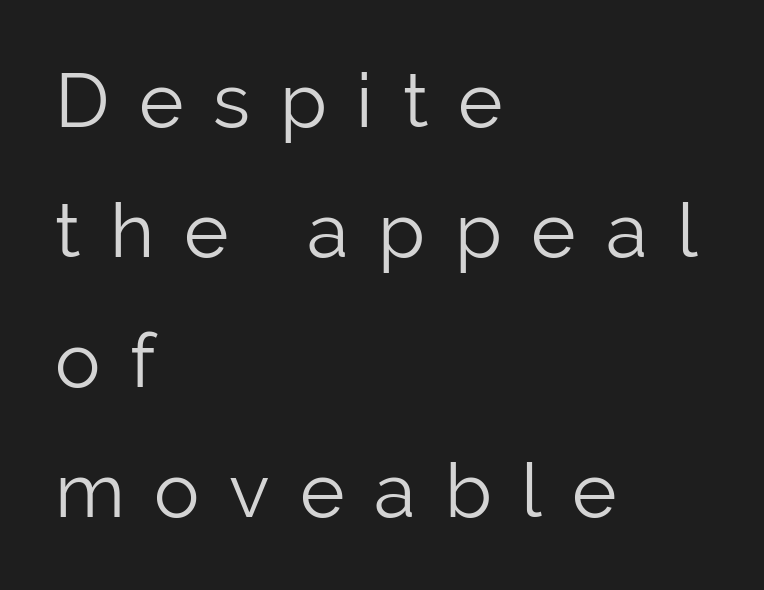
The image shows 76 px light sans-serif type, upright; set left-aligned, line spacing 1.71x, unusually wide letter spacing (+0.39 em), not underlined; low stroke contrast and a medium x-height.
